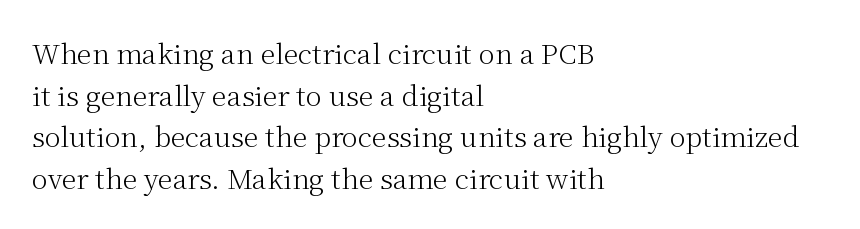
{"italic": "no", "bold": "no", "underline": "no", "align": "left", "line_spacing": "normal", "line_spacing_ratio": 1.54, "letter_spacing": "normal", "letter_spacing_em": 0.0, "glyph_px": 27}
